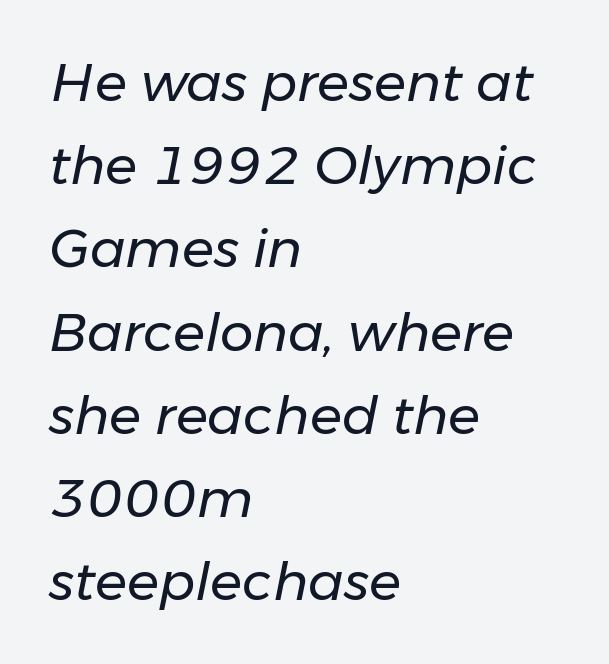
The image shows 53 px regular-weight type, italic (leaning right); set left-aligned, normal line spacing (1.57x), normal letter spacing, not underlined; low stroke contrast and a medium x-height.
